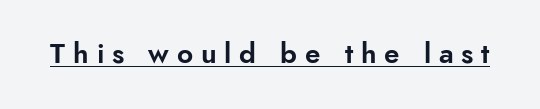
{"serif": "no", "italic": "no", "width": "normal", "stroke_contrast": "low", "x_height": "small", "monospaced": "no", "underline": "yes", "letter_spacing": "wide", "letter_spacing_em": 0.28, "glyph_px": 28}
